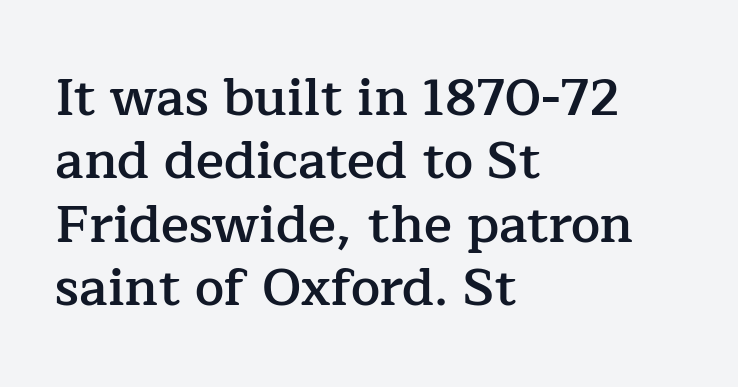
Layout note: lines flush left. The typesetting leans somewhat heavy: a semibold. Varying glyph widths throughout — classic text-font behaviour. You can tell it's not italic because the verticals are truly vertical. This rendering leaves character spacing at its baseline value.
